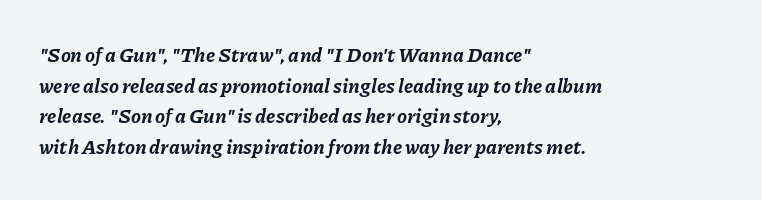
{"italic": "yes", "lean": "right", "slant_degrees": 11, "bold": "yes", "underline": "no", "align": "left", "line_spacing": "normal", "line_spacing_ratio": 1.53, "letter_spacing": "normal", "letter_spacing_em": 0.0, "glyph_px": 20}
